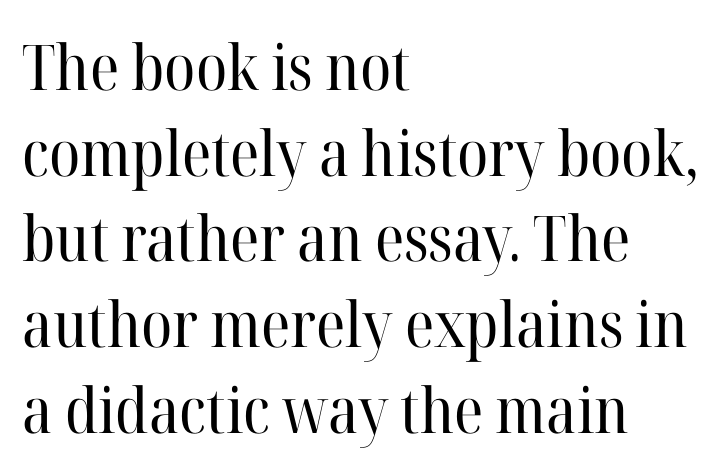
{"serif": "yes", "italic": "no", "bold": "no", "weight": "regular", "width": "normal", "stroke_contrast": "high", "x_height": "medium", "monospaced": "no", "underline": "no", "align": "left", "line_spacing": "normal", "line_spacing_ratio": 1.36, "letter_spacing": "normal", "letter_spacing_em": 0.0, "glyph_px": 63}
